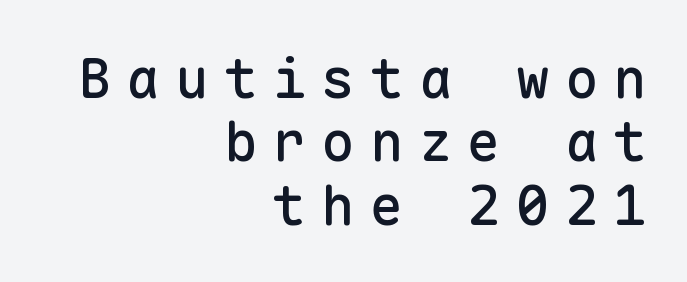
{"serif": "no", "italic": "no", "width": "normal", "stroke_contrast": "low", "x_height": "medium", "monospaced": "yes", "underline": "no", "align": "right", "line_spacing": "tight", "line_spacing_ratio": 1.13, "letter_spacing": "wide", "letter_spacing_em": 0.27, "glyph_px": 56}
